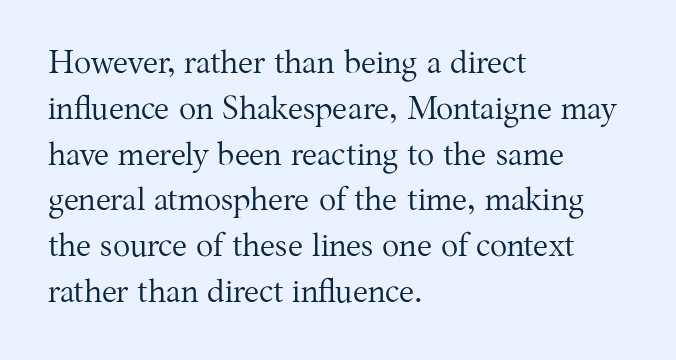
The image shows 32 px regular-weight serif type, upright; set left-aligned, normal line spacing (1.43x), normal letter spacing, not underlined; medium stroke contrast and a medium x-height.
